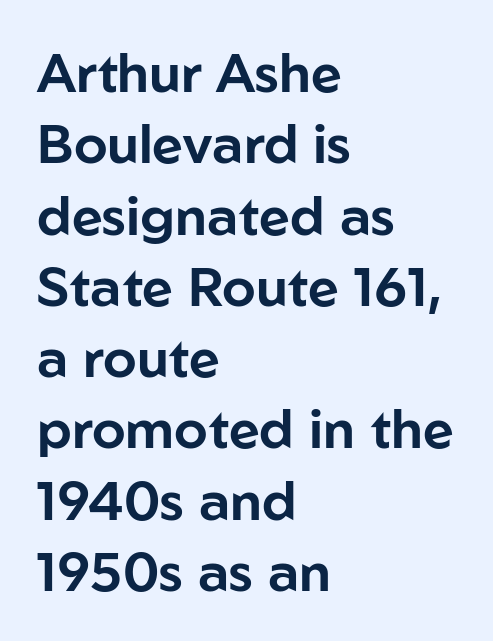
Q: Is the text italic (slanted)? A: No, it is upright.
Q: Is the typeface a serif or a sans-serif typeface? A: Sans-serif.
Q: Is the text underlined? A: No.
Q: How is the paragraph aligned? A: Left-aligned.
Q: Is the spacing between letters normal or unusually wide? A: Normal.
Q: Is the spacing between lines tight, normal or loose? A: Normal.
Q: Width (condensed, normal, or wide)? A: Normal.
Q: Stroke contrast? A: Low.
Q: x-height? A: Medium.
Q: Monospaced? A: No.
